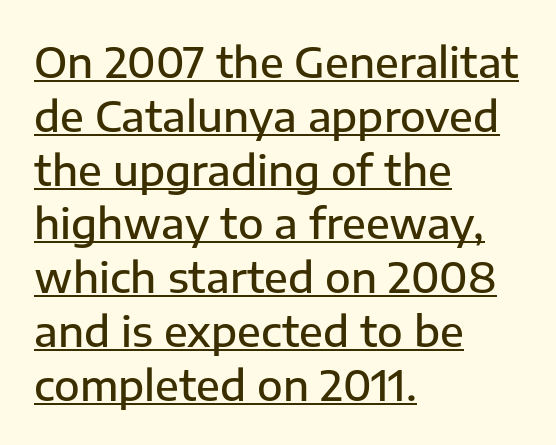
Q: Is the text bold? A: Semi-bold.
Q: Is the text italic (slanted)? A: No, it is upright.
Q: Is the typeface a serif or a sans-serif typeface? A: Sans-serif.
Q: Is the text underlined? A: Yes.
Q: How is the paragraph aligned? A: Left-aligned.
Q: Is the spacing between letters normal or unusually wide? A: Normal.
Q: Is the spacing between lines tight, normal or loose? A: Normal.
Q: Width (condensed, normal, or wide)? A: Normal.
Q: Stroke contrast? A: Low.
Q: x-height? A: Medium.
Q: Monospaced? A: No.
